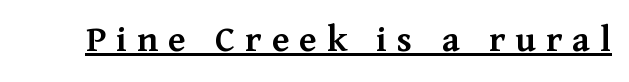
{"serif": "yes", "italic": "no", "bold": "semi", "weight": "semibold", "width": "normal", "stroke_contrast": "medium", "x_height": "medium", "monospaced": "no", "underline": "yes", "letter_spacing": "wide", "letter_spacing_em": 0.26, "glyph_px": 39}
